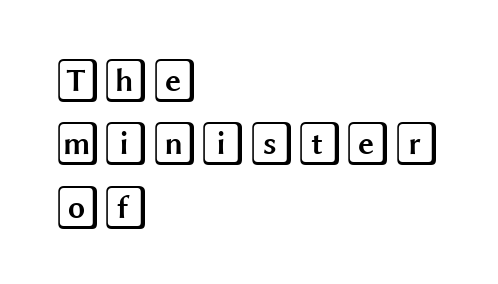
The image shows 44 px wide type, upright; set left-aligned, normal line spacing (1.44x), normal letter spacing, not underlined; a large x-height.
